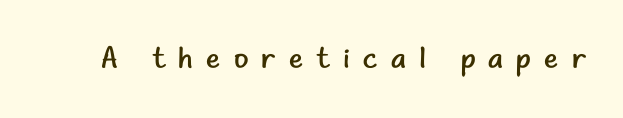
{"serif": "no", "italic": "no", "bold": "no", "weight": "regular", "width": "normal", "stroke_contrast": "low", "x_height": "small", "monospaced": "no", "underline": "no", "letter_spacing": "wide", "letter_spacing_em": 0.44, "glyph_px": 30}
